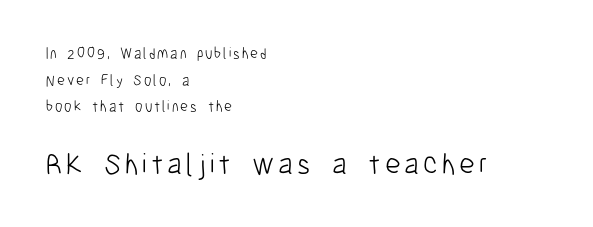
The image shows 30 px light, condensed sans-serif type, upright; set left-aligned, line spacing 1.78x, not underlined; the second (bottom) block is 2.0x larger; low stroke contrast and a medium x-height.
